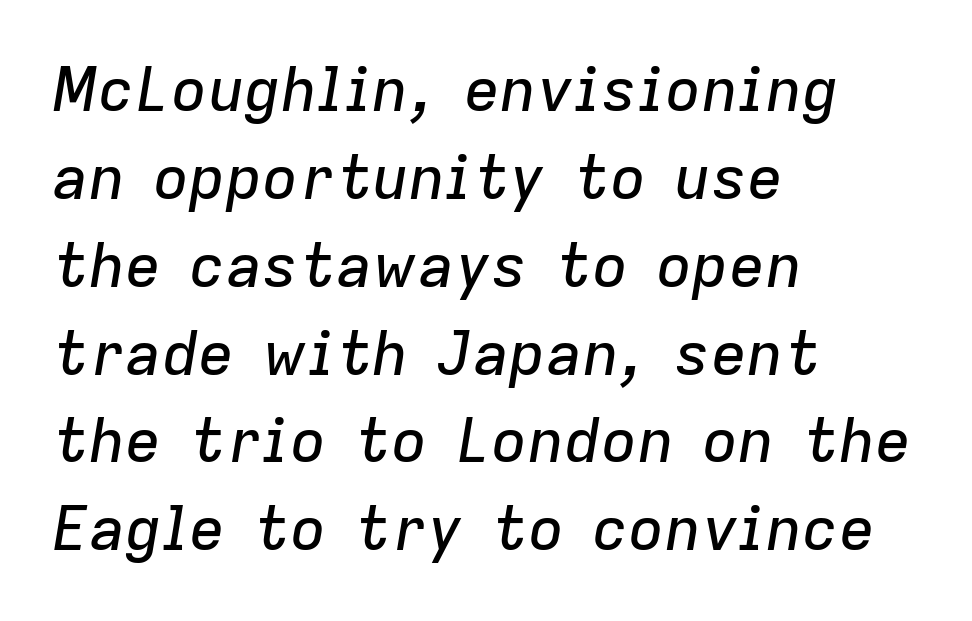
Q: Is the text italic (slanted)? A: Yes, it leans right by about 9 degrees.
Q: Is the text underlined? A: No.
Q: How is the paragraph aligned? A: Left-aligned.
Q: Is the spacing between letters normal or unusually wide? A: Normal.
Q: Is the spacing between lines tight, normal or loose? A: Normal.
Q: Width (condensed, normal, or wide)? A: Normal.
Q: Stroke contrast? A: Low.
Q: x-height? A: Medium.
Q: Monospaced? A: No.
